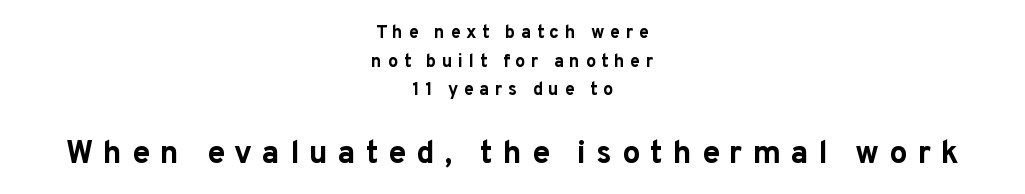
The typography opts for an upright posture over an oblique one. Does the leading feel generous? No, just average. The passage shown is emphatically bold. Short and long lines alike share a common midpoint.
